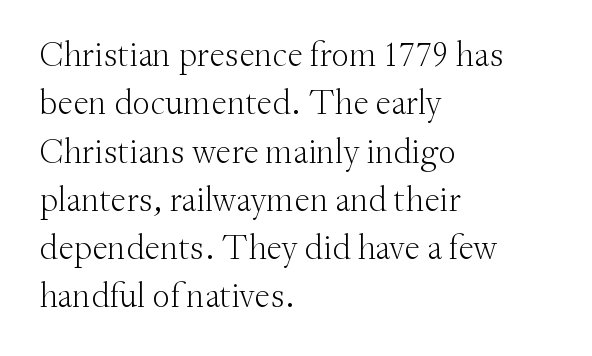
Does extra space separate the letters? No, they use regular spacing. Only glyphs here, with clear space below each row. Does the type have serifs? Yes, each stem ends in a small foot. The vertical gap from one line to the next is medium. Each letter keeps its own natural width here, so spacing adapts to shape. If you drew a line through each stem, it would be perfectly vertical.
